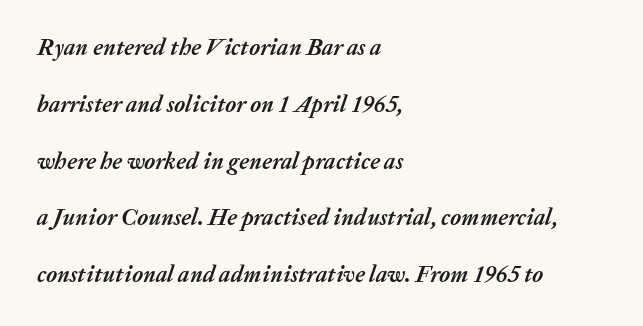
Q: Is the text bold? A: Yes.
Q: Is the text italic (slanted)? A: Yes, it leans right by about 20 degrees.
Q: Is the text underlined? A: No.
Q: How is the paragraph aligned? A: Left-aligned.
Q: Is the spacing between letters normal or unusually wide? A: Normal.
Q: Is the spacing between lines tight, normal or loose? A: Loose.
